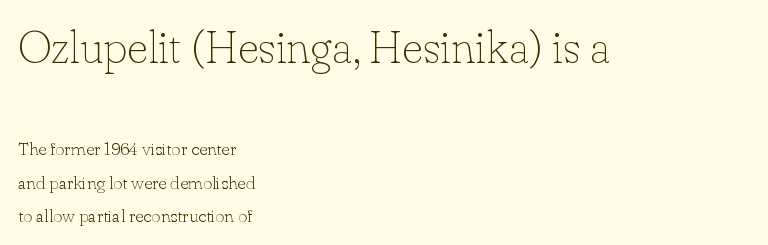
The image shows 45 px thin serif type, upright; set left-aligned, line spacing 1.85x, normal letter spacing, not underlined; the first (top) block is 2.5x larger; low stroke contrast and a small x-height.
